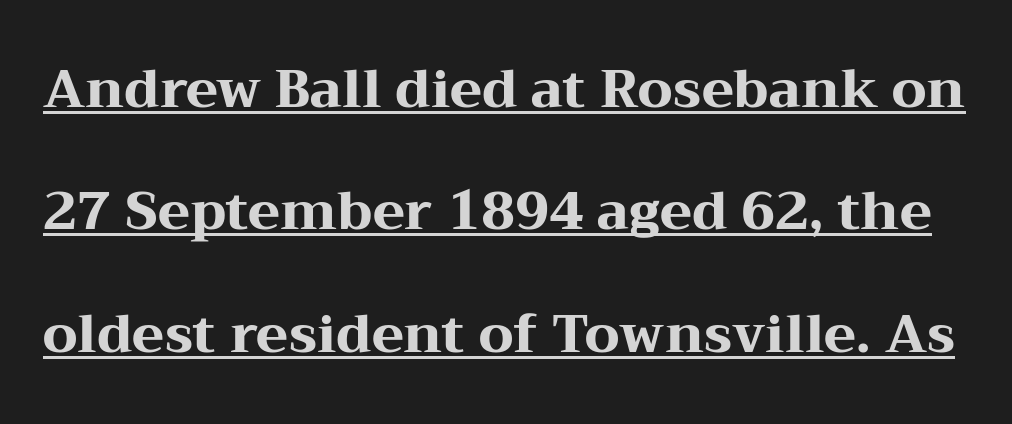
The image shows 53 px heavy, wide serif type, upright; set loose line spacing (2.31x), normal letter spacing, underlined; medium stroke contrast and a medium x-height.
